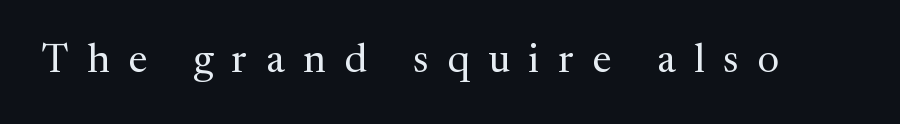
Descenders are the only things crossing below the line. Summary of weight: not heavy and not bold. The passage shown is typed in a proportional face where columns would drift. The font family rendered here belongs to the serif group.
